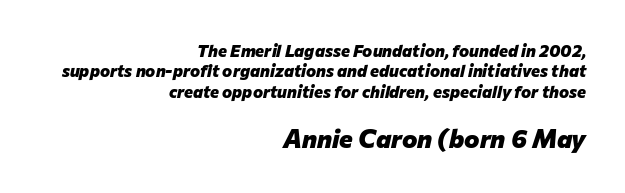
The image shows 26 px bold type, italic (leaning right); set right-aligned, line spacing 1.2x, normal letter spacing, not underlined; the second (bottom) block is 1.53x larger.
